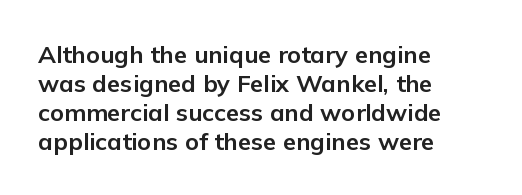
{"italic": "no", "bold": "yes", "underline": "no", "align": "left", "line_spacing_ratio": 1.21, "letter_spacing": "normal", "letter_spacing_em": 0.0, "glyph_px": 24}
